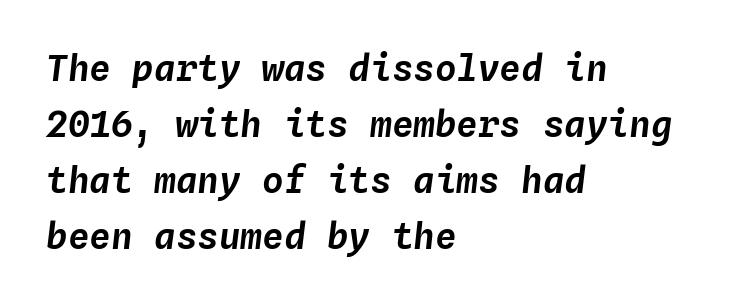
Q: Is the text italic (slanted)? A: Yes, it leans right by about 4 degrees.
Q: Is the text underlined? A: No.
Q: How is the paragraph aligned? A: Left-aligned.
Q: Is the spacing between letters normal or unusually wide? A: Normal.
Q: Is the spacing between lines tight, normal or loose? A: Normal.
Q: Width (condensed, normal, or wide)? A: Normal.
Q: Stroke contrast? A: Low.
Q: x-height? A: Medium.
Q: Monospaced? A: Yes.
